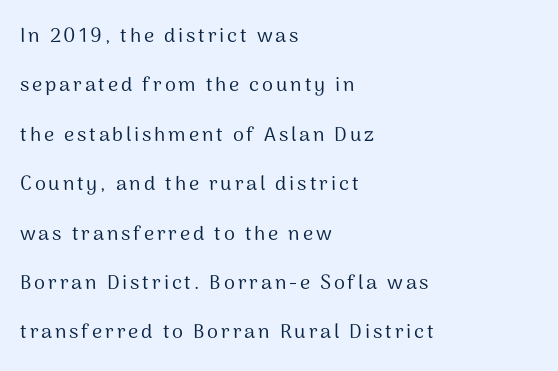
{"italic": "no", "bold": "no", "underline": "no", "align": "left", "line_spacing": "loose", "line_spacing_ratio": 2.47, "glyph_px": 20}
